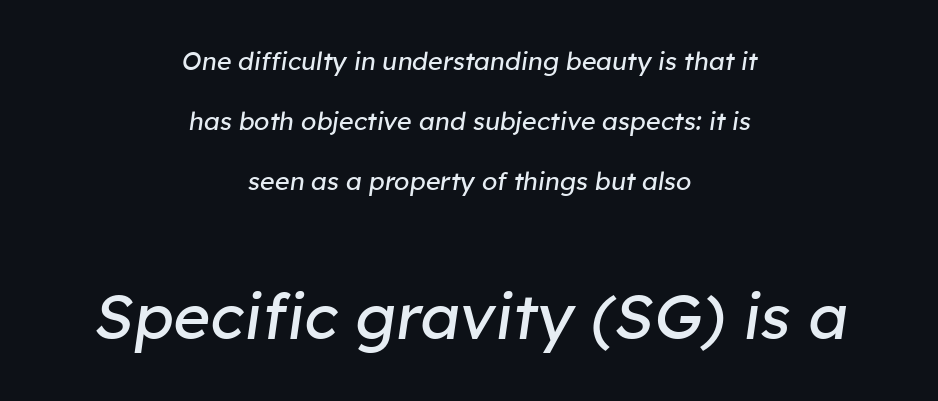
Honestly, there is no underline to notice here at all. Characters are canted at an angle relative to the baseline's perpendicular. Here the glyphs are tracked normally, forming tight word shapes. Size contrast runs from small at the top to large at the bottom. Interline gaps are noticeably wide in this sample. Do the characters align in a grid? No, the font is proportional.
